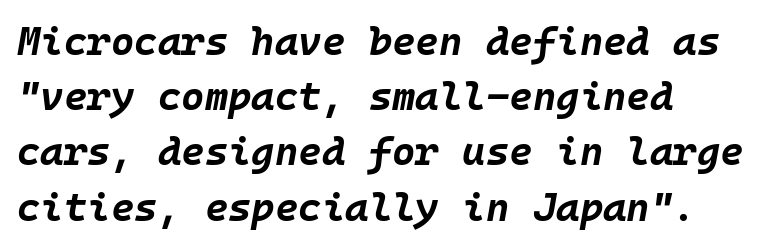
Q: Is the text bold? A: Yes.
Q: Is the text italic (slanted)? A: Yes, it leans right by about 10 degrees.
Q: Is the text underlined? A: No.
Q: How is the paragraph aligned? A: Left-aligned.
Q: Is the spacing between letters normal or unusually wide? A: Normal.
Q: Is the spacing between lines tight, normal or loose? A: Normal.
Q: Width (condensed, normal, or wide)? A: Normal.
Q: Stroke contrast? A: Low.
Q: x-height? A: Large.
Q: Monospaced? A: Yes.
